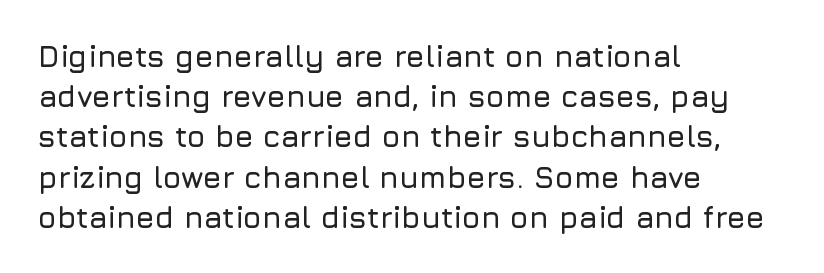
The image shows 30 px sans-serif type, upright; set left-aligned, normal line spacing (1.34x), normal letter spacing, not underlined; low stroke contrast and a medium x-height.
